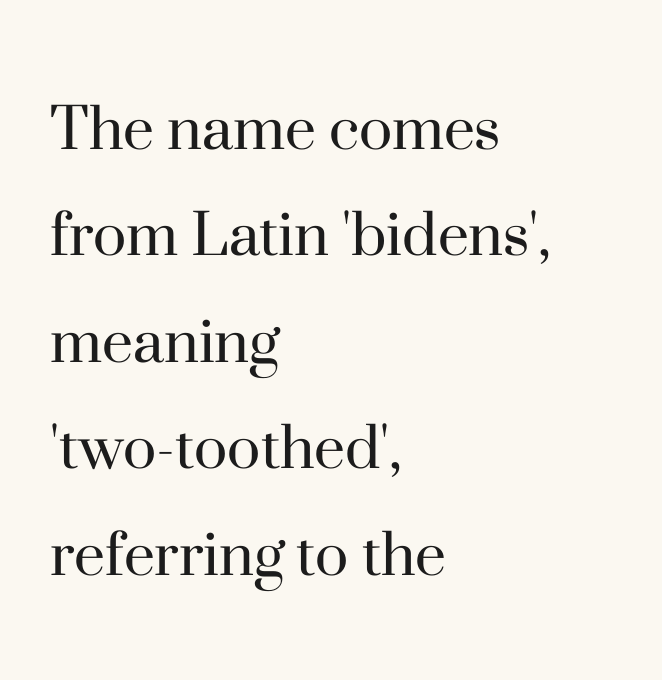
Q: Is the text bold? A: No.
Q: Is the text italic (slanted)? A: No, it is upright.
Q: Is the typeface a serif or a sans-serif typeface? A: Serif.
Q: Is the text underlined? A: No.
Q: How is the paragraph aligned? A: Left-aligned.
Q: Is the spacing between letters normal or unusually wide? A: Normal.
Q: Is the spacing between lines tight, normal or loose? A: Normal.
Q: Width (condensed, normal, or wide)? A: Normal.
Q: Stroke contrast? A: High.
Q: x-height? A: Small.
Q: Monospaced? A: No.
